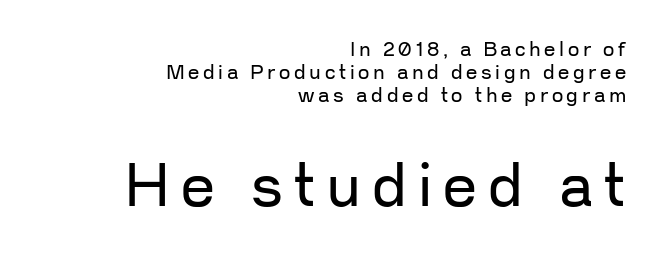
Q: Is the text bold? A: No.
Q: Is the text italic (slanted)? A: No, it is upright.
Q: Is the typeface a serif or a sans-serif typeface? A: Sans-serif.
Q: Is the text underlined? A: No.
Q: How is the paragraph aligned? A: Right-aligned.
Q: Which block of text is set in a larger size, the first (top) or the second (bottom)? A: The second (bottom) one.
Q: Width (condensed, normal, or wide)? A: Normal.
Q: Stroke contrast? A: Low.
Q: x-height? A: Medium.
Q: Monospaced? A: No.
